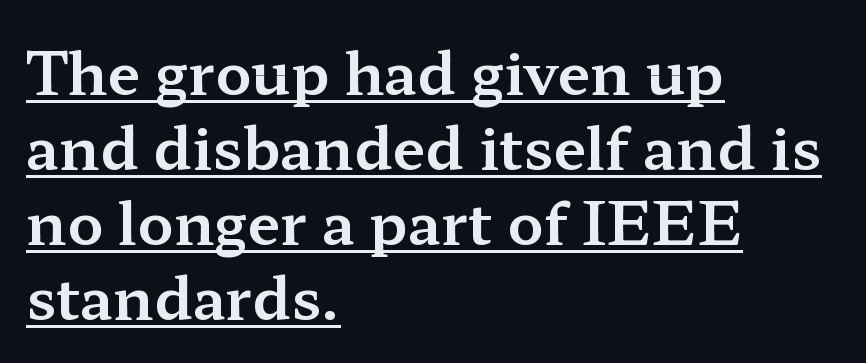
The image shows 59 px wide serif type, upright; set left-aligned, normal line spacing (1.27x), normal letter spacing, underlined; medium stroke contrast and a medium x-height.
